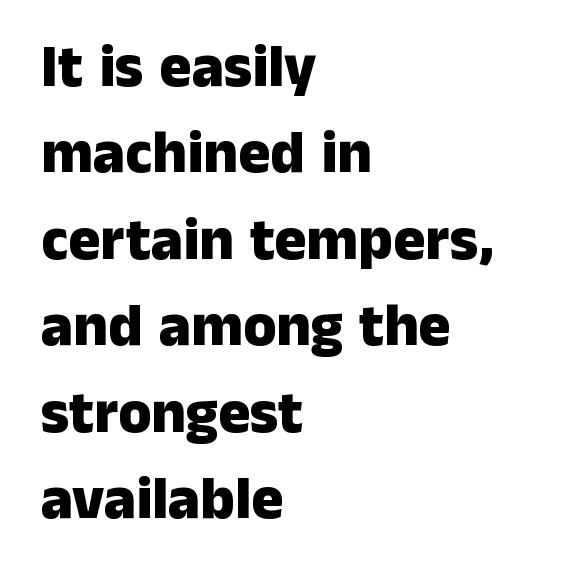
Q: Is the text bold? A: Yes.
Q: Is the text italic (slanted)? A: No, it is upright.
Q: Is the typeface a serif or a sans-serif typeface? A: Sans-serif.
Q: Is the text underlined? A: No.
Q: How is the paragraph aligned? A: Left-aligned.
Q: Is the spacing between letters normal or unusually wide? A: Normal.
Q: Is the spacing between lines tight, normal or loose? A: Normal.
Q: Width (condensed, normal, or wide)? A: Normal.
Q: Stroke contrast? A: Low.
Q: x-height? A: Medium.
Q: Monospaced? A: No.
